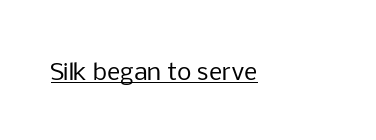
Q: Is the text bold? A: No.
Q: Is the text italic (slanted)? A: No, it is upright.
Q: Is the text underlined? A: Yes.
Q: Is the spacing between letters normal or unusually wide? A: Normal.
